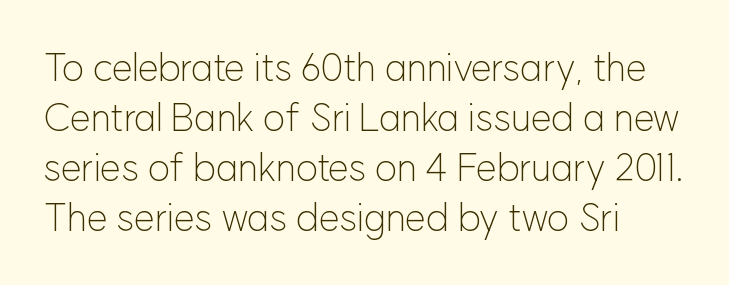
The ragged edge is on the right, which tells us the setting is flush left. Here the designer chose a conventional face with non-uniform glyph widths. This rendering employs a face without finishing strokes, i.e., a sans-serif. Does the lettering tilt? It doesn't — this is upright. Honestly, the row spacing looks completely unremarkable. The space beneath each line is pristine and unruled.
